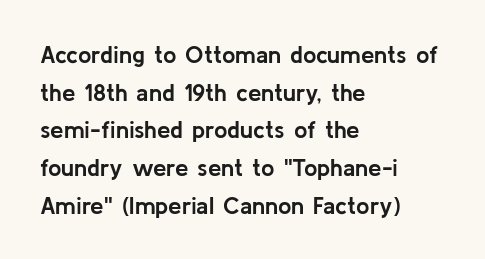
Heavy, bold letterforms. Quick note: underline off. The space between consecutive lines is moderate. This is roman type, the default non-slanted kind. The compositor pushed each line to the left boundary.
